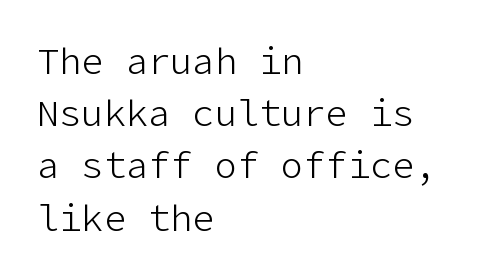
Q: Is the text bold? A: No.
Q: Is the text italic (slanted)? A: No, it is upright.
Q: Is the typeface a serif or a sans-serif typeface? A: Sans-serif.
Q: Is the text underlined? A: No.
Q: How is the paragraph aligned? A: Left-aligned.
Q: Is the spacing between letters normal or unusually wide? A: Normal.
Q: Is the spacing between lines tight, normal or loose? A: Normal.
Q: Width (condensed, normal, or wide)? A: Normal.
Q: Stroke contrast? A: Low.
Q: x-height? A: Medium.
